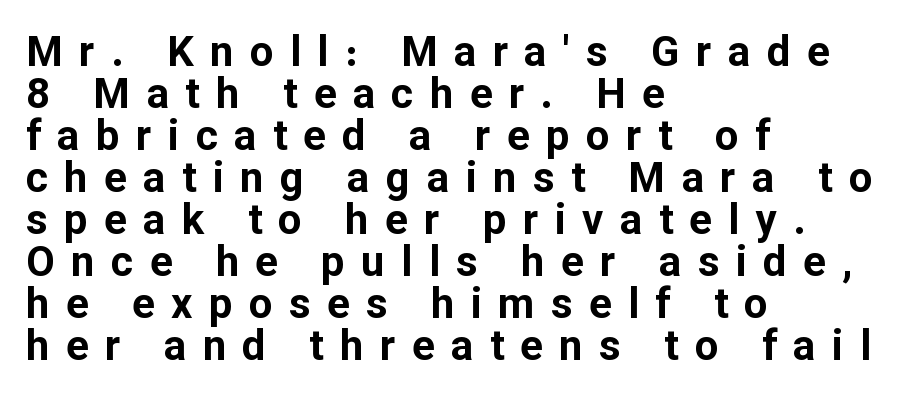
Regarding serifs, this sample does without them. The text block is weighted toward the left margin, trailing off unevenly rightward. Vertical strokes here are truly vertical. Look at the stroke-to-counter ratio: heavy, a bold. Students, note that the glyphs here are deliberately spaced far apart.
